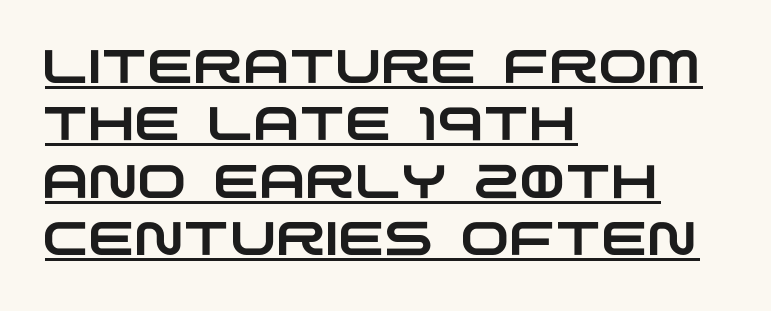
Q: Is the typeface a serif or a sans-serif typeface? A: Sans-serif.
Q: Is the text underlined? A: Yes.
Q: How is the paragraph aligned? A: Left-aligned.
Q: Is the spacing between letters normal or unusually wide? A: Normal.
Q: Width (condensed, normal, or wide)? A: Wide.
Q: Stroke contrast? A: Low.
Q: x-height? A: Large.
Q: Monospaced? A: No.
